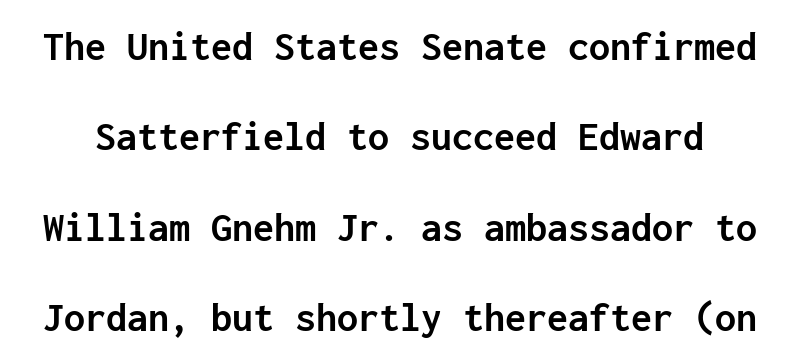
{"serif": "no", "italic": "no", "bold": "yes", "weight": "semibold", "width": "normal", "stroke_contrast": "low", "x_height": "medium", "monospaced": "yes", "underline": "no", "line_spacing": "loose", "line_spacing_ratio": 2.15, "letter_spacing": "normal", "letter_spacing_em": 0.0, "glyph_px": 42}
